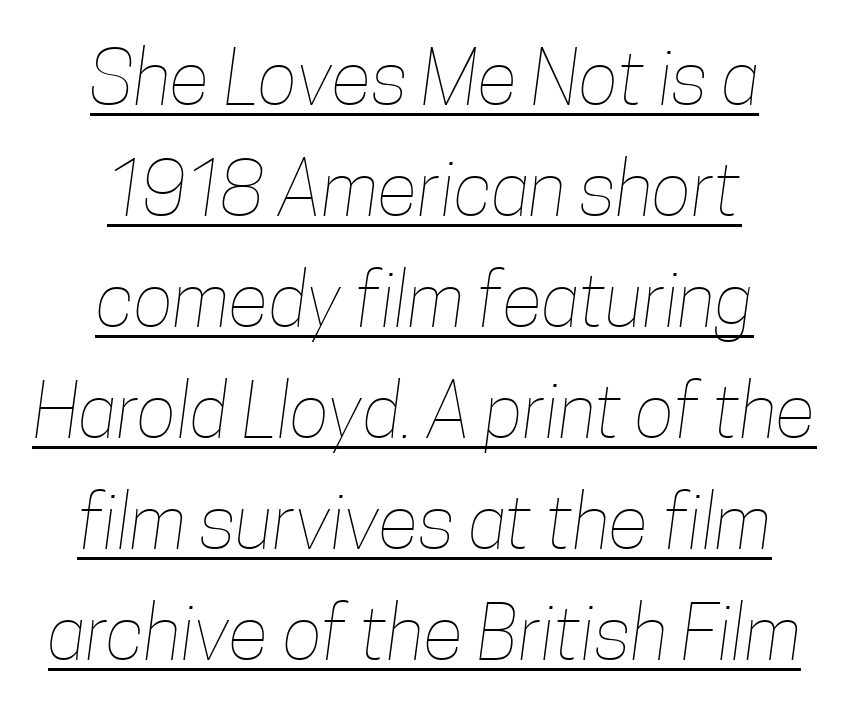
Q: Is the text bold? A: No.
Q: Is the text underlined? A: Yes.
Q: How is the paragraph aligned? A: Centered.
Q: Is the spacing between letters normal or unusually wide? A: Normal.
Q: Is the spacing between lines tight, normal or loose? A: Normal.
Q: Width (condensed, normal, or wide)? A: Condensed.
Q: Stroke contrast? A: Low.
Q: x-height? A: Medium.
Q: Monospaced? A: No.
